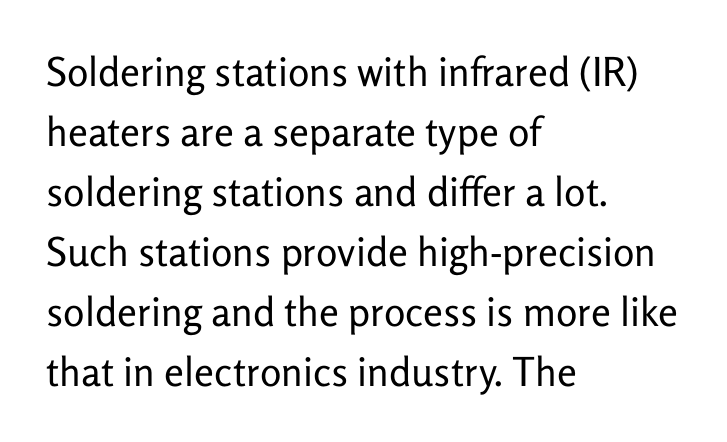
The image shows 40 px regular-weight sans-serif type, upright; set left-aligned, normal line spacing (1.5x), normal letter spacing, not underlined; low stroke contrast and a medium x-height.
